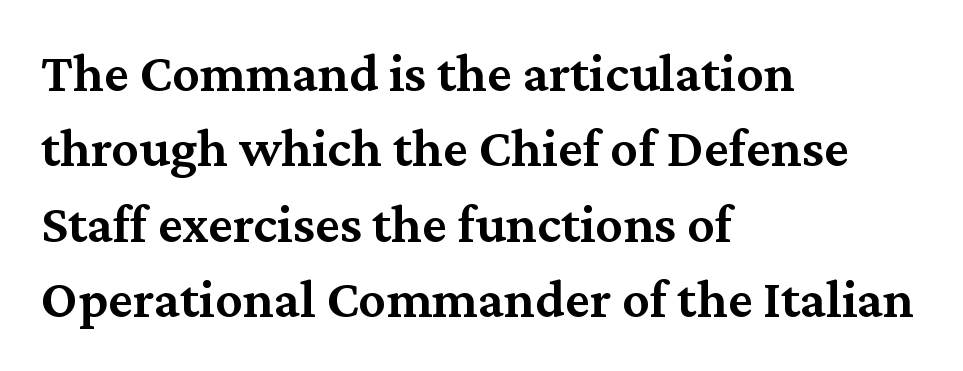
{"serif": "yes", "italic": "no", "bold": "semi", "weight": "semibold", "width": "normal", "stroke_contrast": "medium", "x_height": "medium", "monospaced": "no", "underline": "no", "align": "left", "line_spacing": "normal", "line_spacing_ratio": 1.37, "letter_spacing": "normal", "letter_spacing_em": 0.0, "glyph_px": 55}
